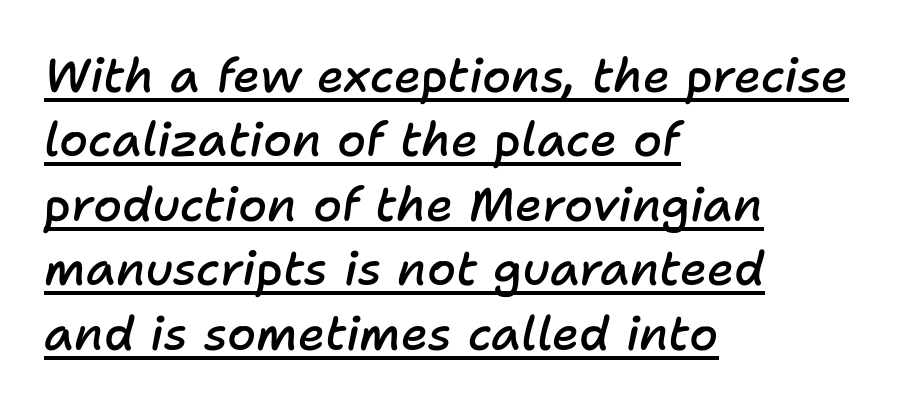
The image shows 47 px semibold type, italic (leaning right); set left-aligned, normal line spacing (1.37x), normal letter spacing, underlined; low stroke contrast and a medium x-height.
